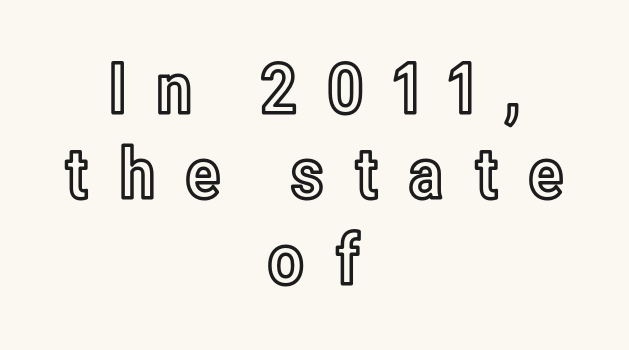
The image shows 70 px condensed type, upright; set centered, line spacing 1.22x, unusually wide letter spacing (+0.39 em), not underlined; a medium x-height.
